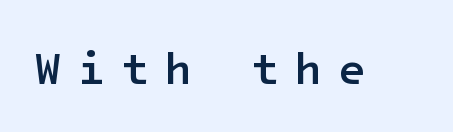
{"serif": "no", "italic": "no", "bold": "semi", "weight": "semibold", "width": "normal", "stroke_contrast": "low", "x_height": "medium", "underline": "no", "letter_spacing": "wide", "letter_spacing_em": 0.35, "glyph_px": 45}
